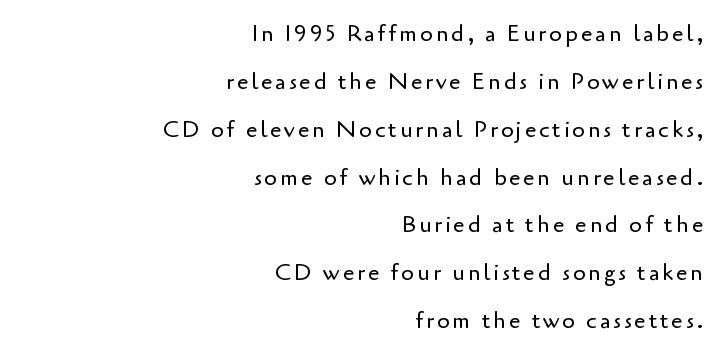
{"italic": "no", "bold": "no", "underline": "no", "align": "right", "line_spacing": "loose", "line_spacing_ratio": 2.08, "glyph_px": 23}
